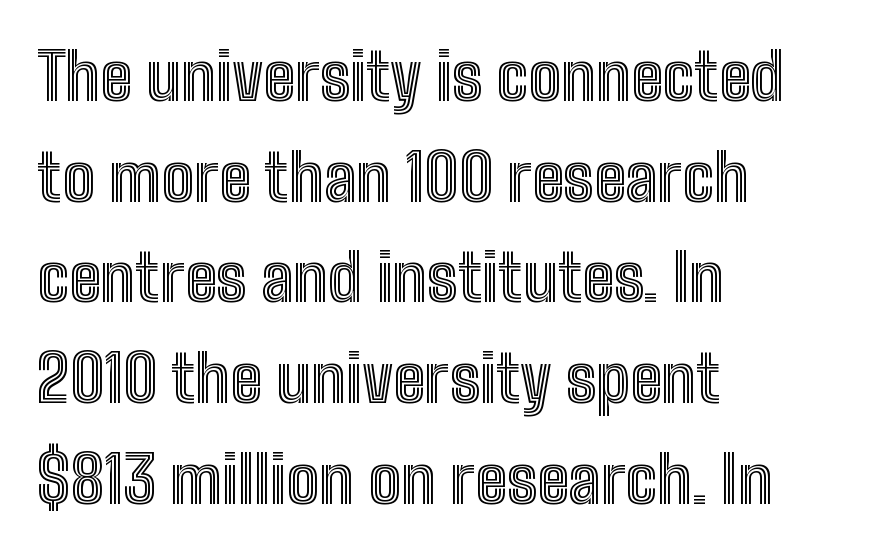
{"italic": "no", "width": "condensed", "x_height": "medium", "monospaced": "no", "underline": "no", "align": "left", "line_spacing": "normal", "line_spacing_ratio": 1.55, "letter_spacing": "normal", "letter_spacing_em": 0.0, "glyph_px": 65}
